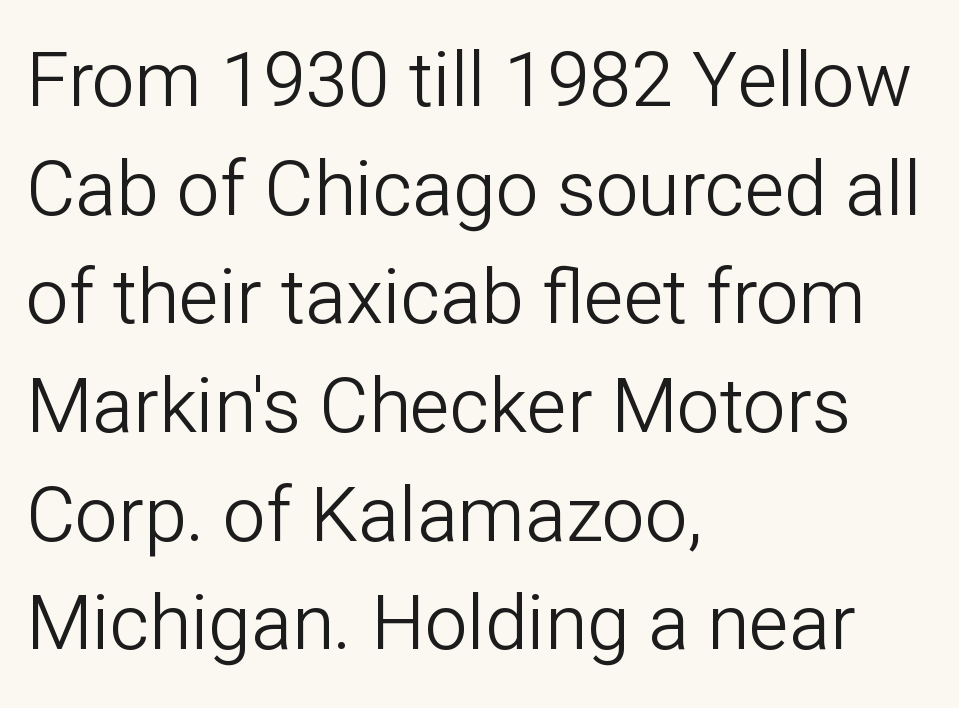
The image shows 76 px light sans-serif type, upright; set left-aligned, normal line spacing (1.43x), normal letter spacing, not underlined; low stroke contrast and a medium x-height.
